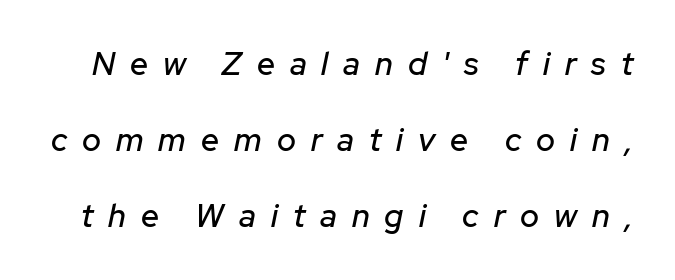
{"italic": "yes", "lean": "right", "slant_degrees": 12, "width": "normal", "stroke_contrast": "low", "x_height": "medium", "monospaced": "no", "underline": "no", "line_spacing": "loose", "line_spacing_ratio": 2.38, "letter_spacing": "wide", "letter_spacing_em": 0.47, "glyph_px": 32}
